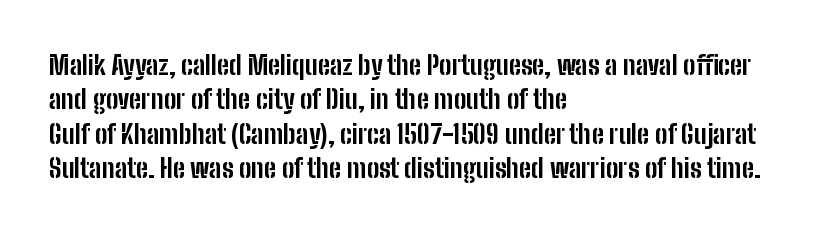
Words appear dense and cohesive because spacing is normal. Typeset ragged right — the left edge is the straight one. This sample keeps an unexceptional amount of space between lines. A clean baseline with only descenders dipping below it. Notice how thick the strokes are: this is what a full bold looks like. This is the regular roman posture of the typeface.
